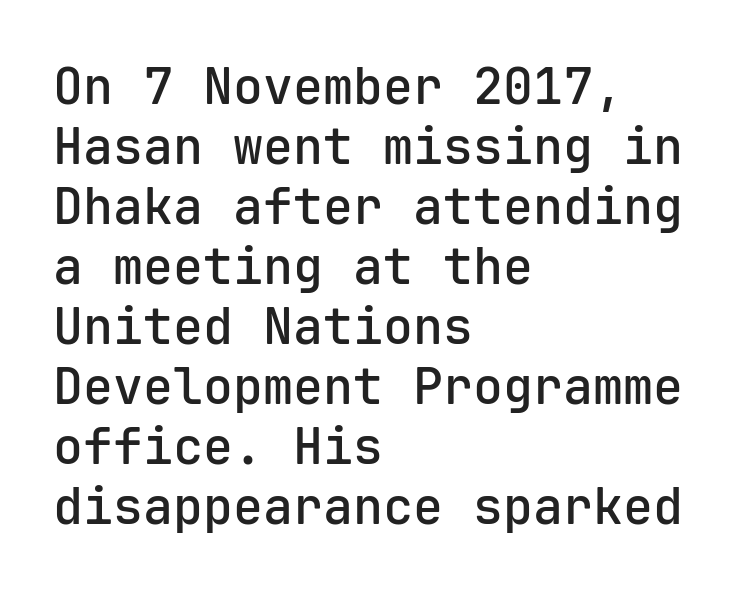
The horizontal fit of the characters is conventional and even. On the weight axis this lands at semibold, roughly 600. Every character here occupies the same horizontal width, giving the sample a typewriter-like rhythm. Nope, not italic — everything's standing straight. This sample is left-justified, so line endings fall wherever the words run out.
